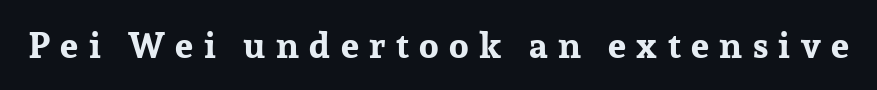
{"serif": "yes", "italic": "no", "bold": "yes", "weight": "bold", "width": "normal", "stroke_contrast": "low", "x_height": "medium", "monospaced": "no", "underline": "no", "letter_spacing": "wide", "letter_spacing_em": 0.29, "glyph_px": 36}
